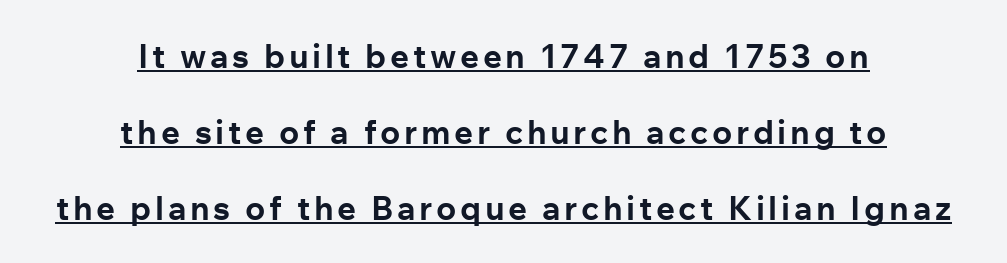
Where is the straight margin? There isn't one; the lines are centered. Type style note: lacks serifs. I'd describe the lettering as bold — thick and assertive. Summary of vertical rhythm: relaxed, with wide interline spacing. The face used here appears with an underline applied. The face used here is proportionally spaced, like ordinary book or web type.
